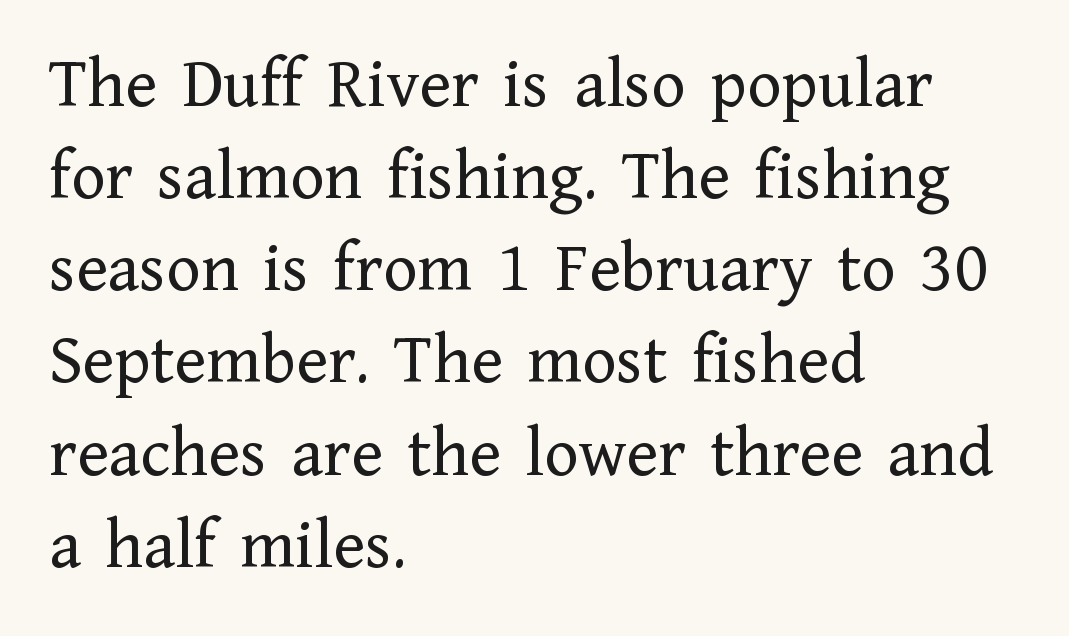
Q: Is the text bold? A: No.
Q: Is the text italic (slanted)? A: No, it is upright.
Q: Is the typeface a serif or a sans-serif typeface? A: Serif.
Q: Is the text underlined? A: No.
Q: How is the paragraph aligned? A: Left-aligned.
Q: Is the spacing between letters normal or unusually wide? A: Normal.
Q: Is the spacing between lines tight, normal or loose? A: Normal.
Q: Width (condensed, normal, or wide)? A: Normal.
Q: Stroke contrast? A: Low.
Q: x-height? A: Medium.
Q: Monospaced? A: No.
